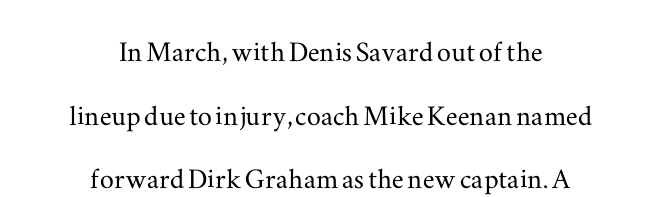
The image shows 35 px wide serif type, upright; set centered, line spacing 1.82x, normal letter spacing, not underlined; medium stroke contrast and a small x-height.
